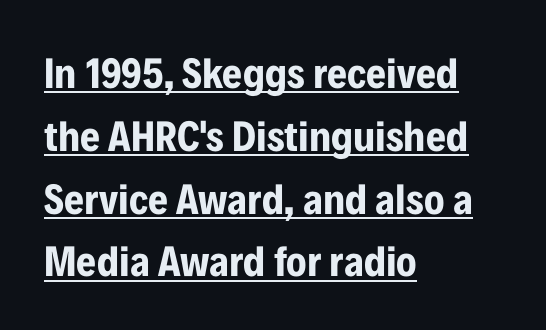
Is there an underline? Yes — a line sits under the letters. The type family on display is of the sans-serif kind. You'd pick this weight for a headline — it's a proper bold. Character widths vary here, with narrow letters taking less room than wide ones. The text block is weighted toward the left margin, trailing off unevenly rightward. Is the letter spacing exaggerated? No — it looks like the ordinary default.
